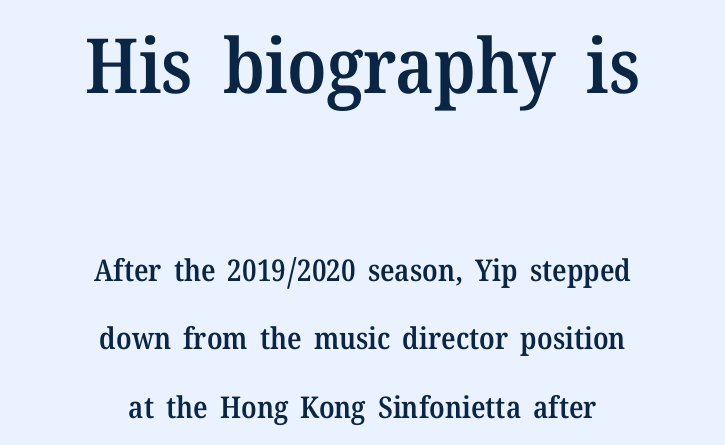
The image shows 76 px semibold serif type, upright; set centered, loose line spacing (2.28x), normal letter spacing, not underlined; the first (top) block is 2.53x larger; medium stroke contrast and a medium x-height.
